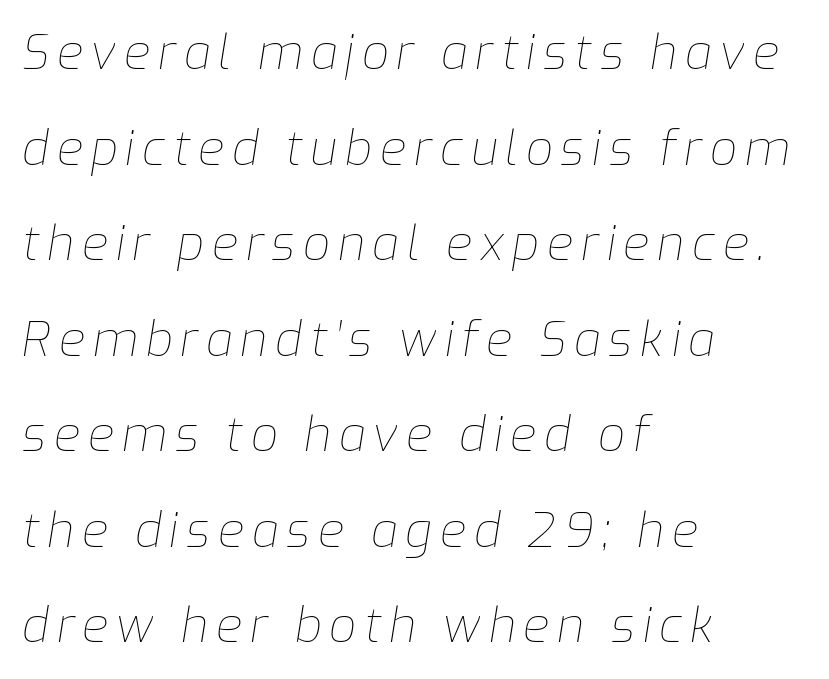
{"italic": "yes", "lean": "right", "slant_degrees": 9, "bold": "no", "weight": "thin", "width": "normal", "stroke_contrast": "low", "x_height": "medium", "monospaced": "no", "underline": "no", "align": "left", "line_spacing": "loose", "line_spacing_ratio": 1.99, "glyph_px": 48}
